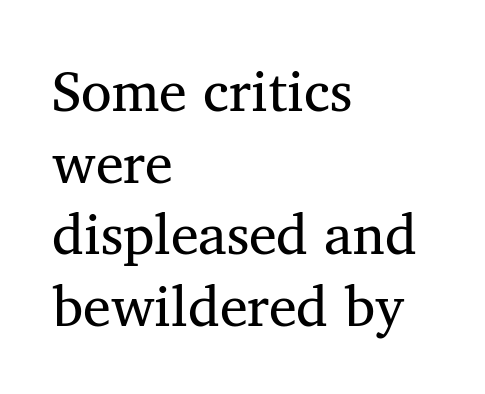
The ragged edge is on the right, which tells us the setting is flush left. The glyphs are unaccompanied by any horizontal stroke below them. The typeface chosen for these lines features serifs. Does the leading feel generous? No, just average. Varying glyph widths throughout — classic text-font behaviour.
